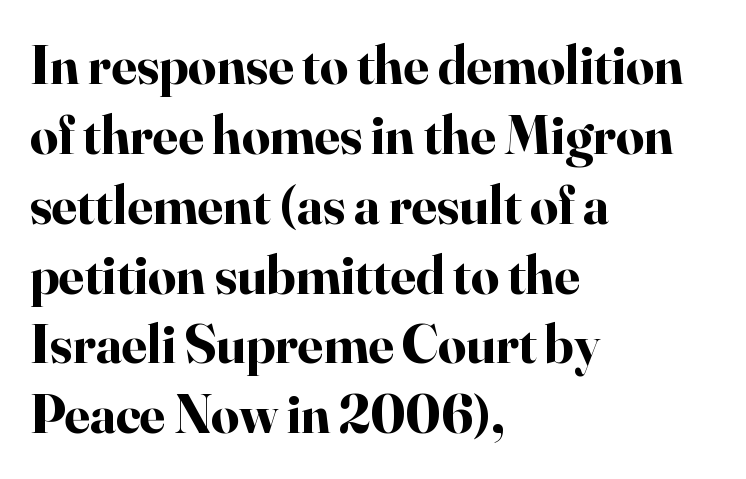
{"serif": "yes", "italic": "no", "bold": "yes", "weight": "bold", "width": "normal", "stroke_contrast": "high", "x_height": "small", "monospaced": "no", "underline": "no", "align": "left", "line_spacing": "normal", "line_spacing_ratio": 1.27, "letter_spacing": "normal", "letter_spacing_em": 0.0, "glyph_px": 55}
